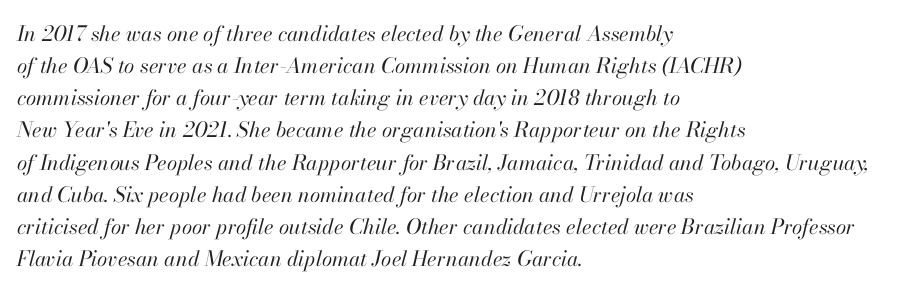
Q: Is the text bold? A: No.
Q: Is the text italic (slanted)? A: Yes, it leans right by about 13 degrees.
Q: Is the text underlined? A: No.
Q: How is the paragraph aligned? A: Left-aligned.
Q: Is the spacing between letters normal or unusually wide? A: Normal.
Q: Is the spacing between lines tight, normal or loose? A: Normal.
